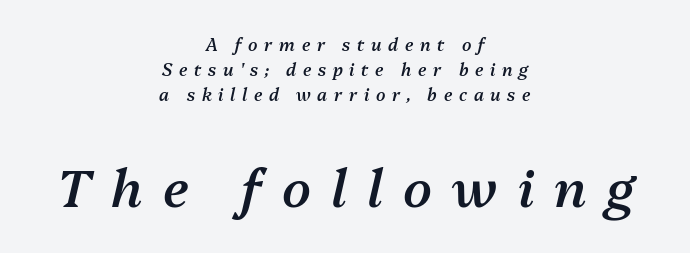
Plain, unruled lines of type. Observe the lean: these are italic letterforms. The face used here appears at its bigger size in the lower chunk. This is moderately heavy type, rendered in semibold. How are the letters spaced? Widely, with obvious added tracking. The compositor balanced each line on the midline.
